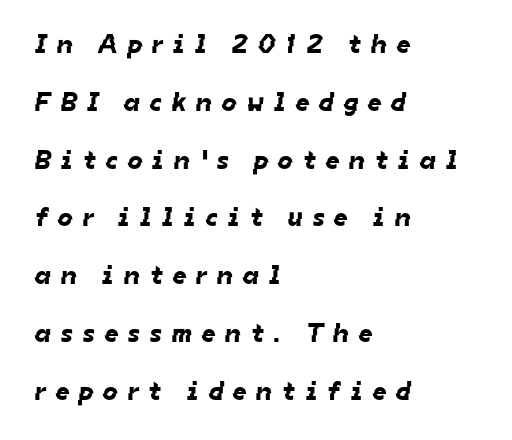
Q: Is the text underlined? A: No.
Q: How is the paragraph aligned? A: Left-aligned.
Q: Is the spacing between letters normal or unusually wide? A: Unusually wide.
Q: Is the spacing between lines tight, normal or loose? A: Loose.
